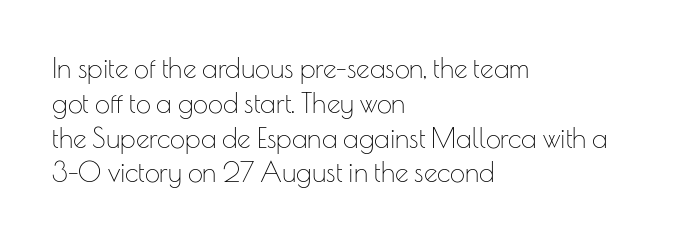
This sample keeps an unexceptional amount of space between lines. Characters remain perfectly vertical along every line. The gap between lines stays unmarked. Is this a heavy cut? Hardly; it is regular or lighter.
